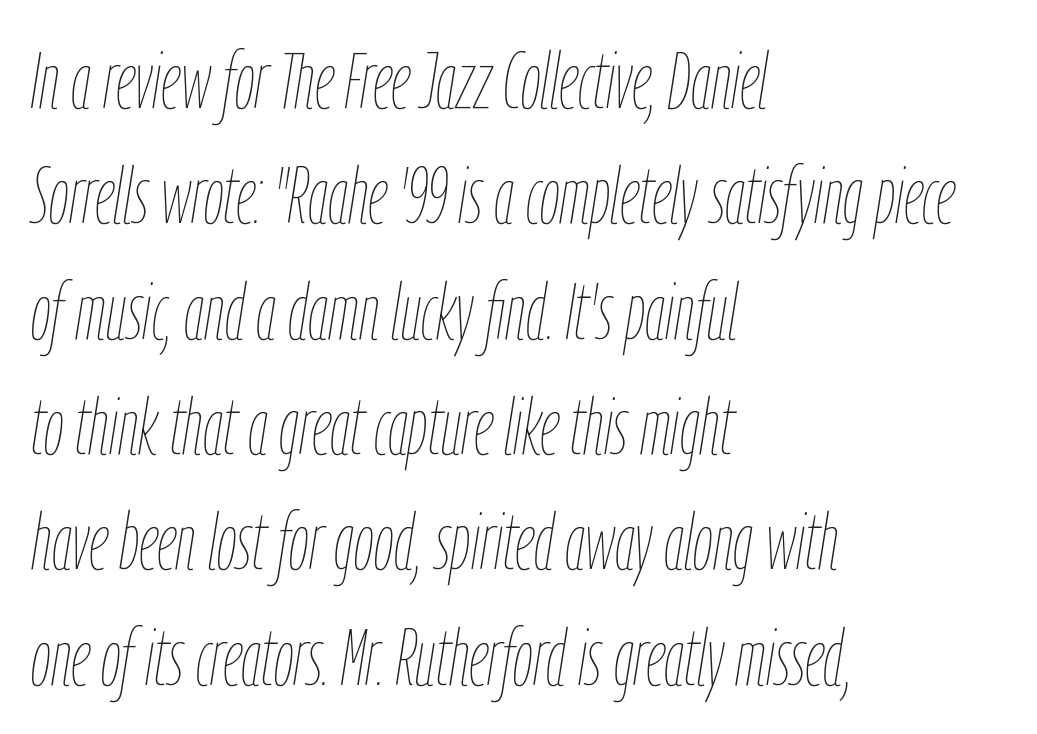
Q: Is the text bold? A: No.
Q: Is the text italic (slanted)? A: Yes, it leans right by about 9 degrees.
Q: Is the text underlined? A: No.
Q: How is the paragraph aligned? A: Left-aligned.
Q: Is the spacing between letters normal or unusually wide? A: Normal.
Q: Is the spacing between lines tight, normal or loose? A: Normal.
Q: Width (condensed, normal, or wide)? A: Condensed.
Q: Stroke contrast? A: Low.
Q: x-height? A: Medium.
Q: Monospaced? A: No.
